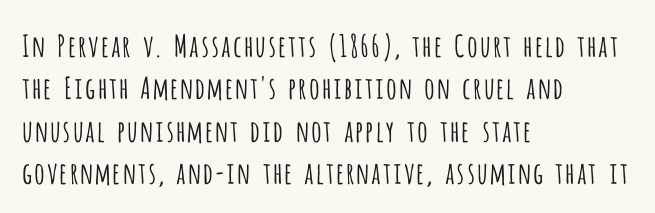
The image shows 30 px light, condensed sans-serif type, upright; set left-aligned, normal line spacing (1.41x), normal letter spacing, not underlined; low stroke contrast and a large x-height.
